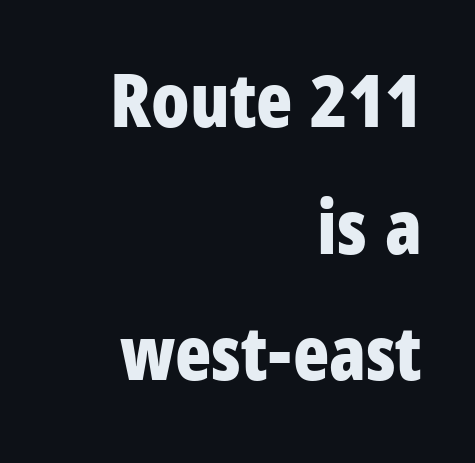
{"serif": "no", "italic": "no", "bold": "yes", "weight": "bold", "width": "condensed", "stroke_contrast": "low", "x_height": "large", "monospaced": "no", "underline": "no", "align": "right", "line_spacing": "normal", "line_spacing_ratio": 1.69, "letter_spacing": "normal", "letter_spacing_em": 0.0, "glyph_px": 75}
